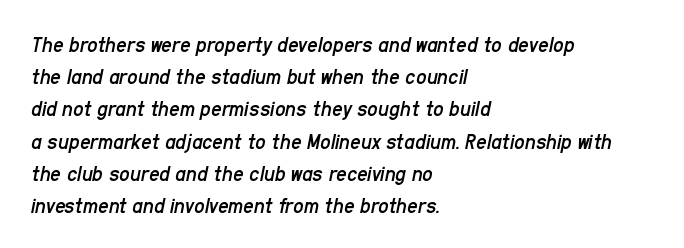
The image shows 23 px text type, italic (leaning right); set left-aligned, normal line spacing (1.4x), normal letter spacing, not underlined.
